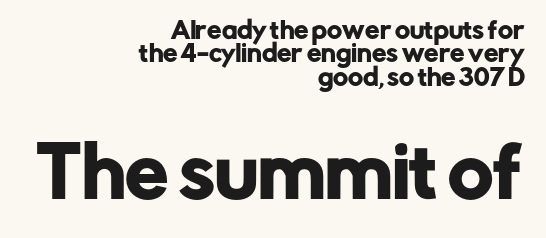
If you drew a line through each stem, it would be perfectly vertical. The letters sit at their default tracking, neither squeezed nor spread. The designer gave the closing block more size than the opening block. The passage is arranged like a letterhead date or caption credit — flush right. Spacing verdict: proportional, widths tailored to each character. Serifs: no, the terminals of the letterforms are clean.
